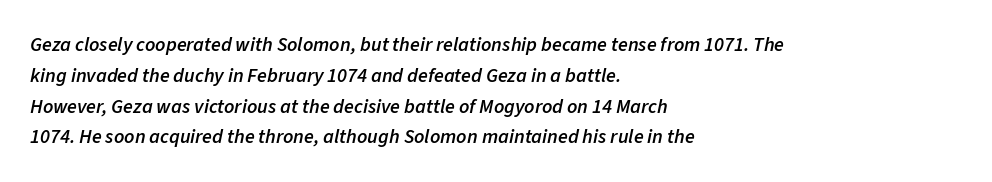
The image shows 20 px text type, italic (leaning right); set left-aligned, normal line spacing (1.54x), normal letter spacing, not underlined.
